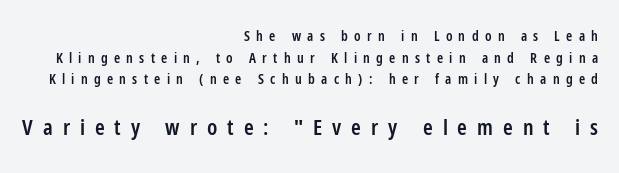
Q: Is the text bold? A: Semi-bold.
Q: Is the text italic (slanted)? A: No, it is upright.
Q: Is the text underlined? A: No.
Q: How is the paragraph aligned? A: Right-aligned.
Q: Is the spacing between letters normal or unusually wide? A: Unusually wide.
Q: Is the spacing between lines tight, normal or loose? A: Normal.
Q: Which block of text is set in a larger size, the first (top) or the second (bottom)? A: The second (bottom) one.
